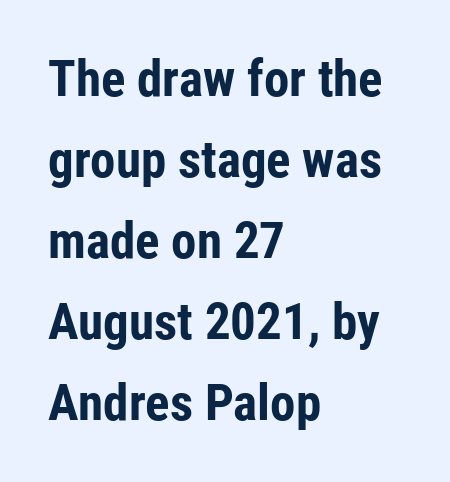
{"serif": "no", "italic": "no", "bold": "yes", "weight": "bold", "width": "condensed", "stroke_contrast": "low", "x_height": "medium", "monospaced": "no", "underline": "no", "align": "left", "line_spacing": "normal", "line_spacing_ratio": 1.59, "letter_spacing": "normal", "letter_spacing_em": 0.0, "glyph_px": 51}
